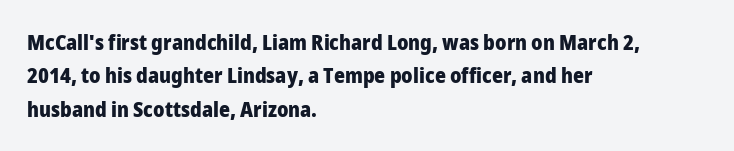
Q: Is the text bold? A: Yes.
Q: Is the text italic (slanted)? A: No, it is upright.
Q: Is the text underlined? A: No.
Q: How is the paragraph aligned? A: Left-aligned.
Q: Is the spacing between letters normal or unusually wide? A: Normal.
Q: Is the spacing between lines tight, normal or loose? A: Normal.
